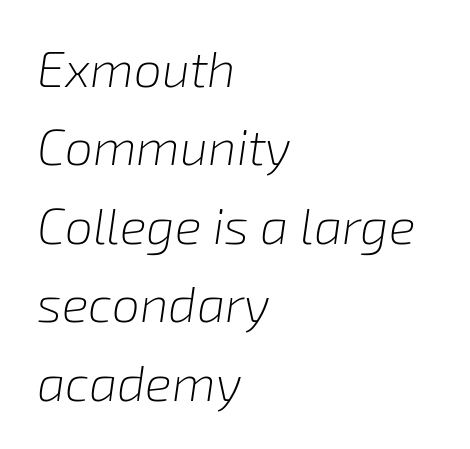
Here the designer chose a conventional face with non-uniform glyph widths. Unbolded letterforms with no extra heft. The passage shown has conventional tracking throughout. Leftover space on each line is placed entirely after the last word. Just letters on the line, the space beneath them empty.
